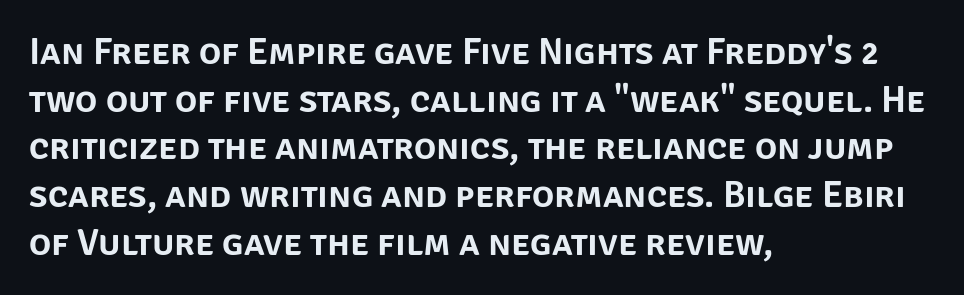
The image shows 37 px sans-serif type, upright; set left-aligned, normal line spacing (1.29x), normal letter spacing, not underlined; low stroke contrast and a large x-height.
